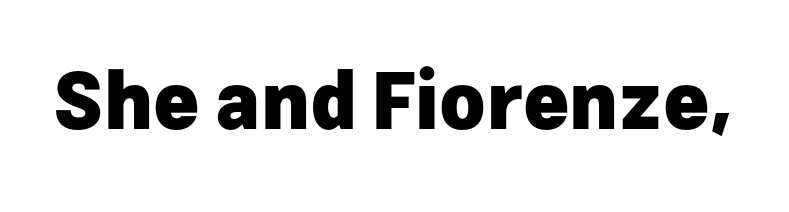
Q: Is the text bold? A: Yes.
Q: Is the text italic (slanted)? A: No, it is upright.
Q: Is the typeface a serif or a sans-serif typeface? A: Sans-serif.
Q: Is the text underlined? A: No.
Q: Is the spacing between letters normal or unusually wide? A: Normal.
Q: Width (condensed, normal, or wide)? A: Normal.
Q: Stroke contrast? A: Low.
Q: x-height? A: Medium.
Q: Monospaced? A: No.
